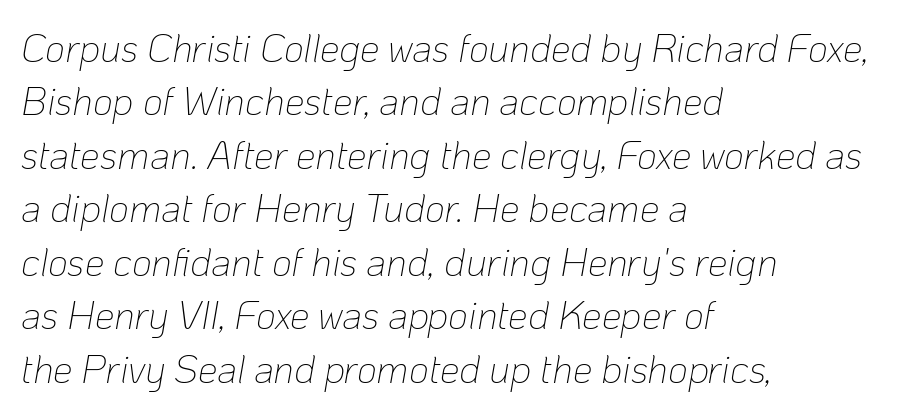
The image shows 39 px thin type, italic (leaning right); set left-aligned, normal line spacing (1.37x), normal letter spacing, not underlined; low stroke contrast and a medium x-height.
